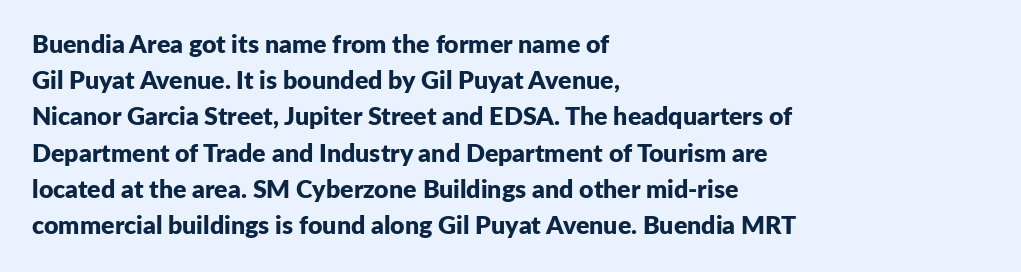
Q: Is the text bold? A: Yes.
Q: Is the text italic (slanted)? A: No, it is upright.
Q: Is the text underlined? A: No.
Q: How is the paragraph aligned? A: Left-aligned.
Q: Is the spacing between letters normal or unusually wide? A: Normal.
Q: Is the spacing between lines tight, normal or loose? A: Normal.
